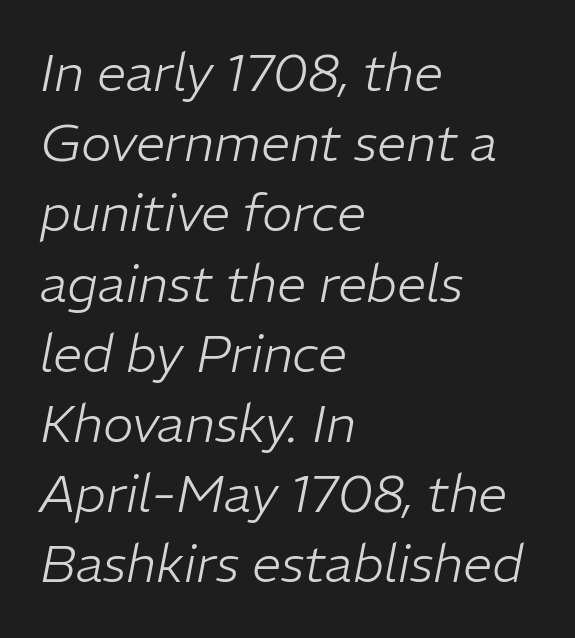
Q: Is the text bold? A: No.
Q: Is the text italic (slanted)? A: Yes, it leans right by about 11 degrees.
Q: Is the text underlined? A: No.
Q: How is the paragraph aligned? A: Left-aligned.
Q: Is the spacing between letters normal or unusually wide? A: Normal.
Q: Is the spacing between lines tight, normal or loose? A: Normal.
Q: Width (condensed, normal, or wide)? A: Normal.
Q: Stroke contrast? A: Low.
Q: x-height? A: Medium.
Q: Monospaced? A: No.
